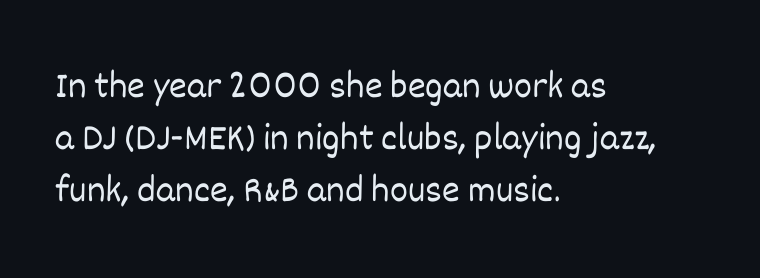
Q: Is the text bold? A: No.
Q: Is the text italic (slanted)? A: No, it is upright.
Q: Is the text underlined? A: No.
Q: How is the paragraph aligned? A: Left-aligned.
Q: Is the spacing between letters normal or unusually wide? A: Normal.
Q: Is the spacing between lines tight, normal or loose? A: Normal.
Q: Width (condensed, normal, or wide)? A: Normal.
Q: Stroke contrast? A: Low.
Q: x-height? A: Large.
Q: Monospaced? A: No.
